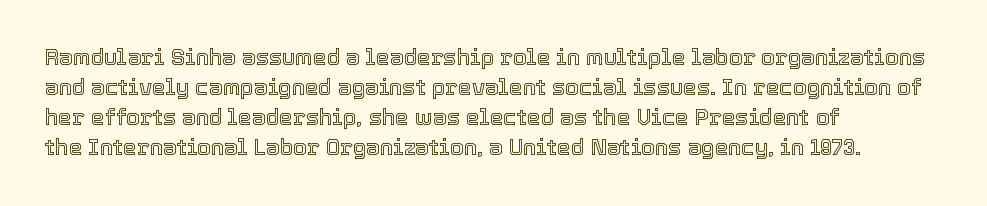
The lettering stays uniformly vertical, giving the passage a roman look. The text block is weighted toward the left margin, trailing off unevenly rightward. A typesetter would call this zero additional tracking. Evenly set lines give the paragraph a standard silhouette.
